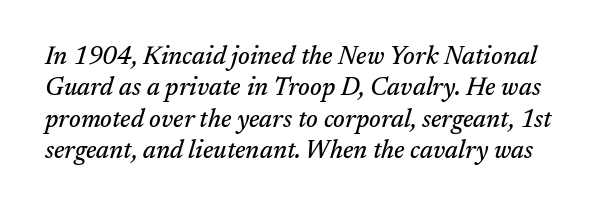
The space beneath each line is pristine and unruled. Evenly set lines give the paragraph a standard silhouette. Look at the tracking — it's just the regular setting, nothing added. Characters are canted at an angle relative to the baseline's perpendicular.
